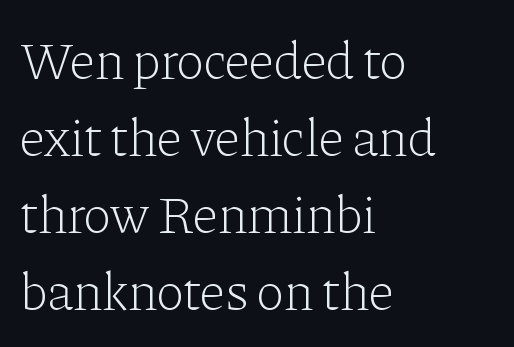
In terms of letterform style, serifs are clearly present. No extra ink here — the face is not bold. Underline: absent. How are the letters spaced? Ordinarily, with no added tracking. Notice how the passage keeps a crisp vertical edge on the left only.
